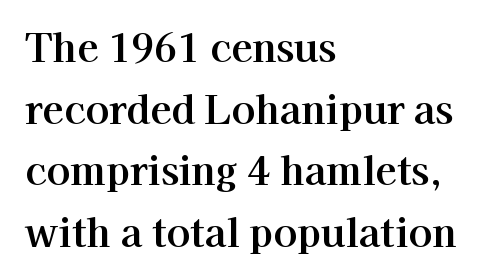
The words here are not underlined. You could not count columns in this text — the font is proportionally spaced. Unlike a clean sans, this face finishes its strokes with serifs. This block has exactly the height ordinary leading produces.
